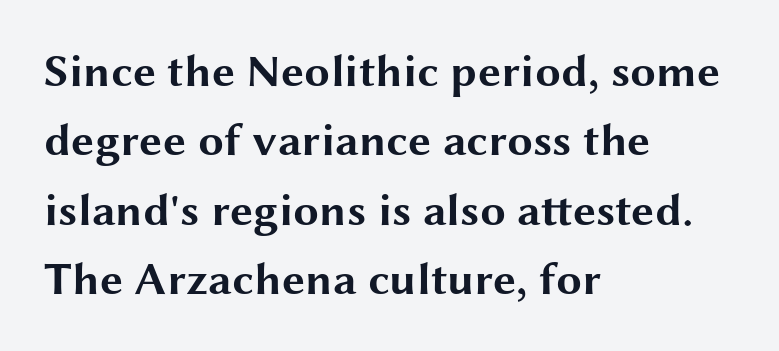
The image shows 46 px bold, wide sans-serif type, upright; set left-aligned, normal line spacing (1.51x), normal letter spacing, not underlined; medium stroke contrast and a medium x-height.
